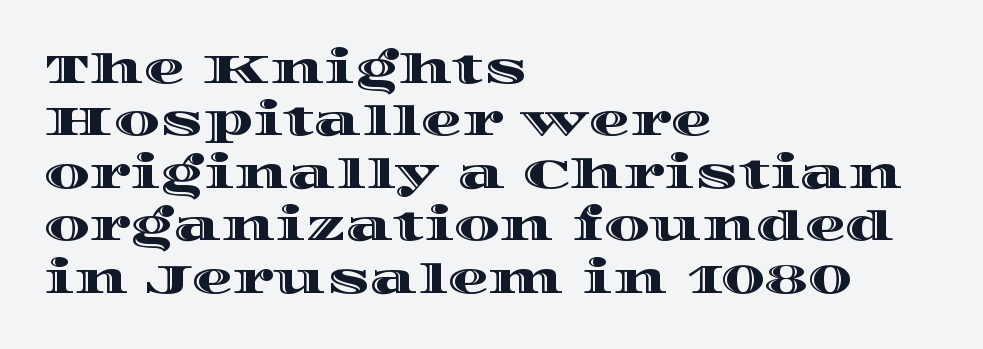
Q: Is the text italic (slanted)? A: No, it is upright.
Q: Is the text underlined? A: No.
Q: How is the paragraph aligned? A: Left-aligned.
Q: Is the spacing between letters normal or unusually wide? A: Normal.
Q: Is the spacing between lines tight, normal or loose? A: Normal.
Q: Width (condensed, normal, or wide)? A: Wide.
Q: x-height? A: Large.
Q: Monospaced? A: No.
